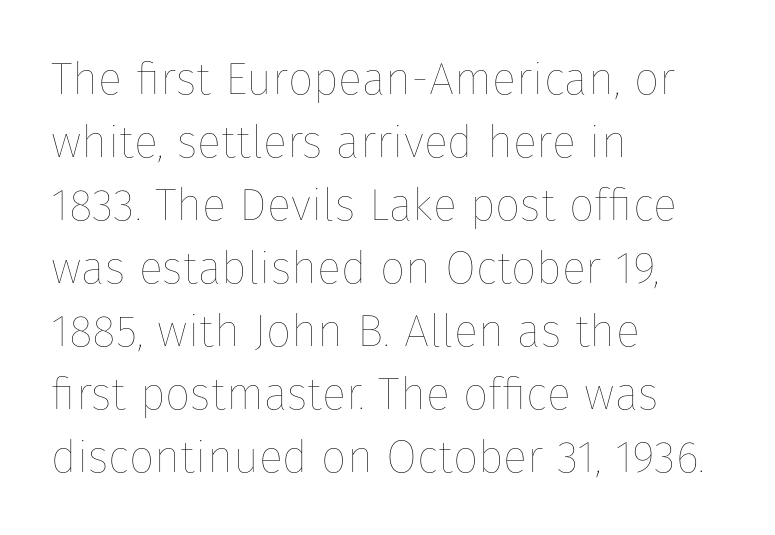
The image shows 45 px thin type, upright; set left-aligned, normal line spacing (1.4x), normal letter spacing, not underlined; low stroke contrast and a medium x-height.
